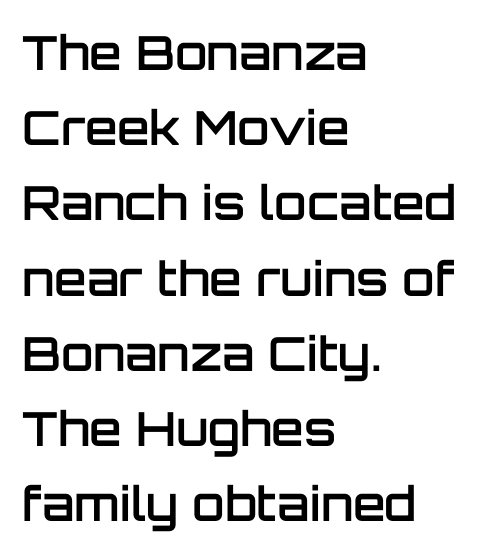
The image shows 47 px semibold sans-serif type, upright; set left-aligned, normal line spacing (1.6x), normal letter spacing, not underlined; low stroke contrast and a large x-height.
